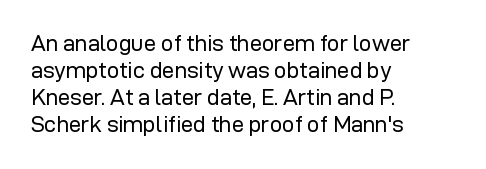
Beneath every word, the page is bare. The lettering holds an erect, upright posture throughout. Caption: face not bold, strokes unweighted. The gaps between neighbouring characters are ordinary and unremarkable.
